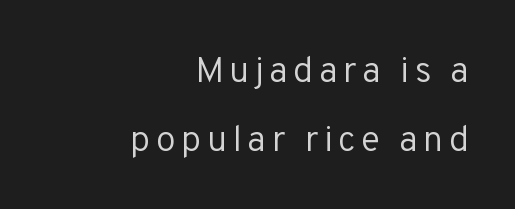
The passage shown is typed in a proportional face where columns would drift. Is this a sans? Yes — the strokes have no serifs. The paragraph has a hard right edge and a soft left edge. The font sits on the lighter half of the weight spectrum, regular included. Unmarked baselines from the first word to the last. The letters stand upright; this is a roman face.
